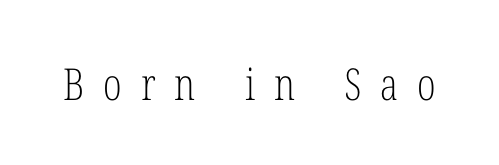
The typography opts for an upright posture over an oblique one. Font category for this specimen: serif. Characters follow at a spacing far wider than the type designer built in. Only glyphs here, with clear space below each row. The font sits on the lighter half of the weight spectrum, regular included.
